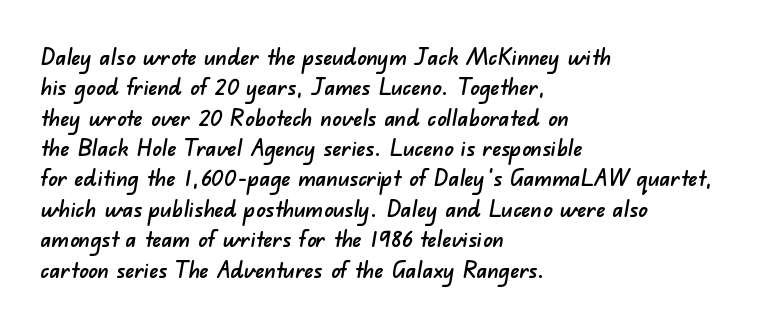
{"underline": "no", "align": "left", "line_spacing": "normal", "line_spacing_ratio": 1.32, "letter_spacing": "normal", "letter_spacing_em": 0.0, "glyph_px": 23}
